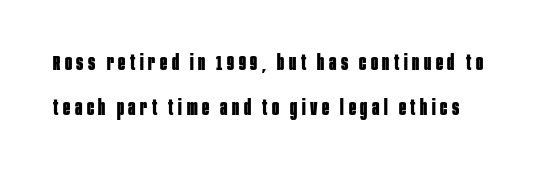
Q: Is the text bold? A: Yes.
Q: Is the text italic (slanted)? A: No, it is upright.
Q: Is the text underlined? A: No.
Q: Is the spacing between letters normal or unusually wide? A: Unusually wide.
Q: Is the spacing between lines tight, normal or loose? A: Loose.
